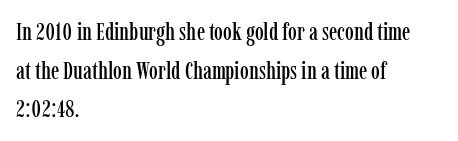
Q: Is the text italic (slanted)? A: No, it is upright.
Q: Is the text underlined? A: No.
Q: How is the paragraph aligned? A: Left-aligned.
Q: Is the spacing between letters normal or unusually wide? A: Normal.
Q: Is the spacing between lines tight, normal or loose? A: Normal.
